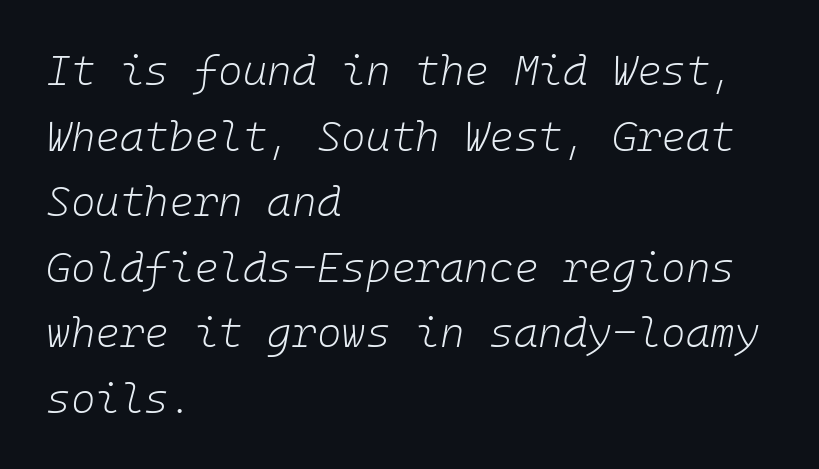
How would I describe the line gaps? Plain and ordinary. The rendering keeps characters at their native spacing. Letters rest on an invisible, unmarked baseline. The passage shown is typed in a monospace face where columns stay perfectly aligned.
